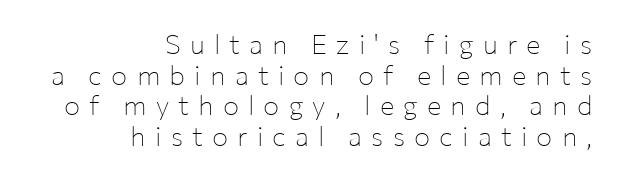
The image shows 27 px text type, upright; set right-aligned, tight line spacing (1.13x), unusually wide letter spacing (+0.34 em), not underlined.
